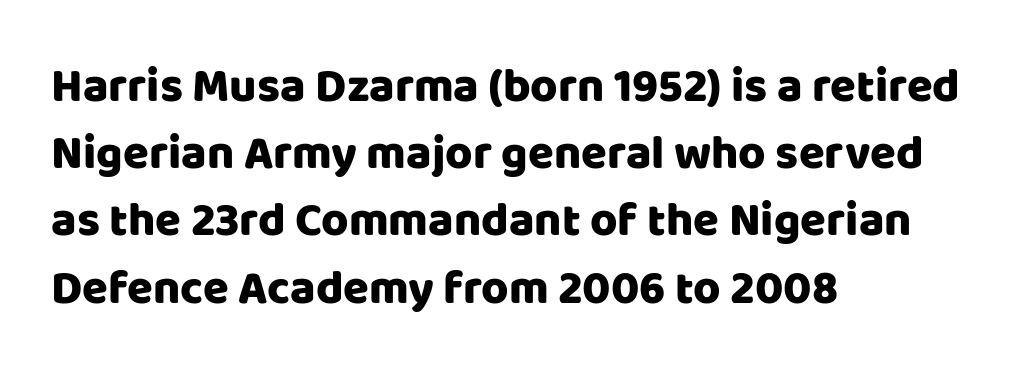
The image shows 47 px sans-serif type, upright; set left-aligned, normal line spacing (1.43x), normal letter spacing, not underlined; low stroke contrast and a large x-height.
